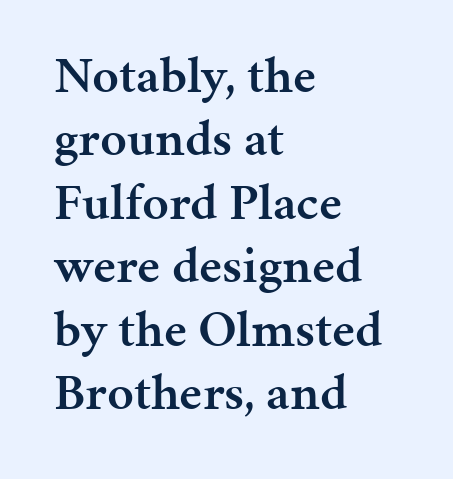
This is the in-between weight designers call semibold or demi. The letters stand straight up with perfectly vertical stems. Decoration check: the copy has no underline. Inter-character spacing is left at the font's built-in metrics.
